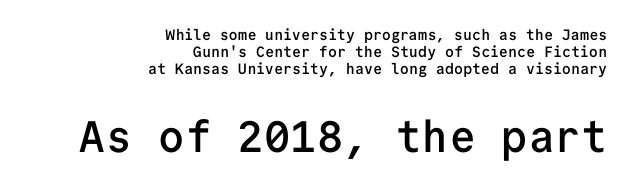
The image shows 44 px semibold sans-serif type, upright, monospaced; set right-aligned, tight line spacing (1.14x), normal letter spacing, not underlined; the second (bottom) block is 2.93x larger; low stroke contrast and a medium x-height.
